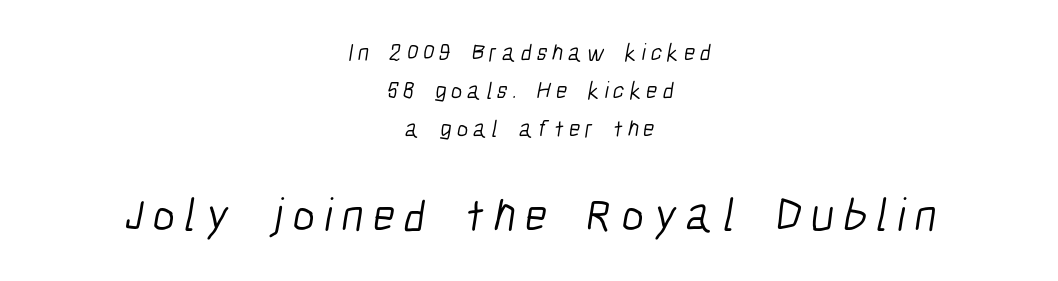
Q: Is the text bold? A: No.
Q: Is the typeface a serif or a sans-serif typeface? A: Sans-serif.
Q: Is the text underlined? A: No.
Q: How is the paragraph aligned? A: Centered.
Q: Is the spacing between letters normal or unusually wide? A: Unusually wide.
Q: Is the spacing between lines tight, normal or loose? A: Normal.
Q: Which block of text is set in a larger size, the first (top) or the second (bottom)? A: The second (bottom) one.
Q: Width (condensed, normal, or wide)? A: Condensed.
Q: Stroke contrast? A: Low.
Q: x-height? A: Medium.
Q: Monospaced? A: No.
